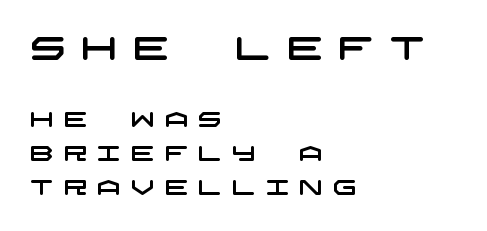
Top chunk: large. Bottom chunk: small. The ragged edge is on the right, which tells us the setting is flush left. Leading: standard. The passage shown has open, widely tracked lettering throughout.
